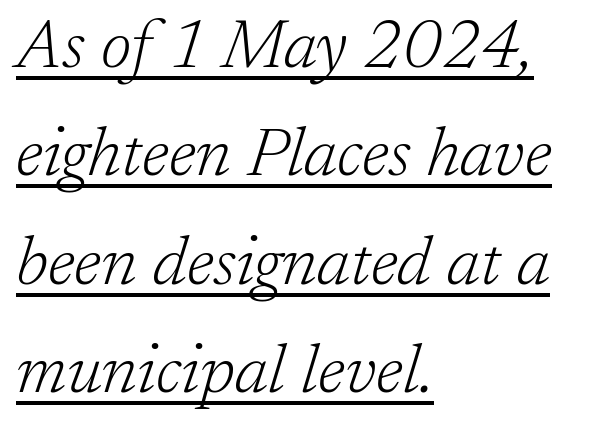
{"serif": "yes", "italic": "yes", "lean": "right", "slant_degrees": 17, "bold": "no", "weight": "light", "width": "normal", "stroke_contrast": "low", "x_height": "medium", "monospaced": "no", "underline": "yes", "align": "left", "line_spacing": "normal", "line_spacing_ratio": 1.57, "letter_spacing": "normal", "letter_spacing_em": 0.0, "glyph_px": 69}
